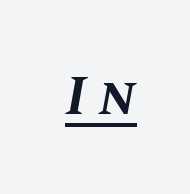
The tracking reads as deliberately expanded to a designer's eye. The string is rendered with underlining switched on. Looking at the ascenders, they clearly lean. Strong, thick strokes mark this as bold type.
